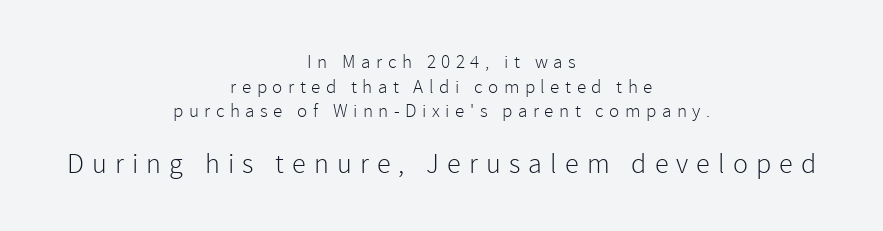
Character size in the trailing block exceeds that of the leading block. Alignment: centered. Each letter's strokes conclude bluntly, with no projecting serifs. Between one letter and the next there's a generous, obvious gap.
